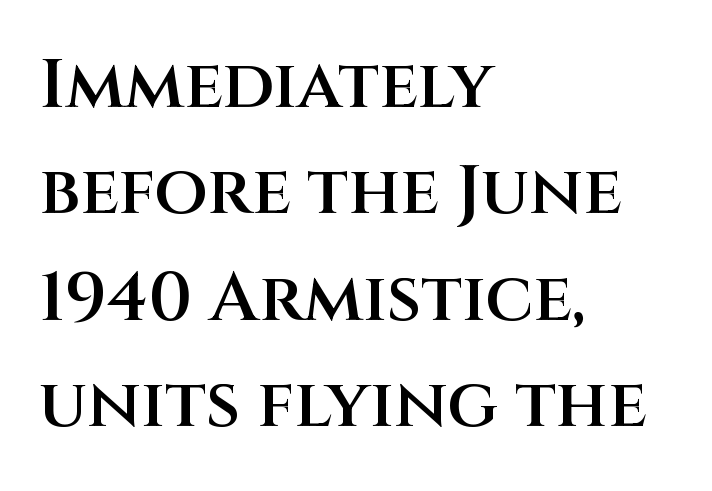
Q: Is the text bold? A: Semi-bold.
Q: Is the text italic (slanted)? A: No, it is upright.
Q: Is the typeface a serif or a sans-serif typeface? A: Sans-serif.
Q: Is the text underlined? A: No.
Q: How is the paragraph aligned? A: Left-aligned.
Q: Is the spacing between letters normal or unusually wide? A: Normal.
Q: Is the spacing between lines tight, normal or loose? A: Normal.
Q: Width (condensed, normal, or wide)? A: Normal.
Q: Stroke contrast? A: Medium.
Q: x-height? A: Large.
Q: Monospaced? A: No.
